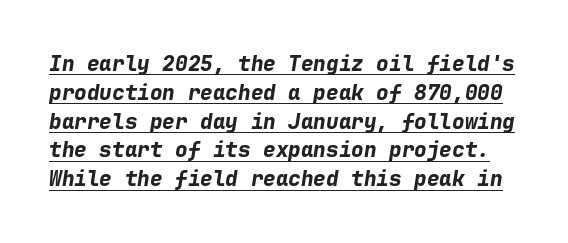
Weight: bold. Emphasis is given by a line drawn under the lettering. Caption: standard tracking, unaltered. Slant detected: the letters are inclined. The block of text has a typical density, with ordinary space between rows.
